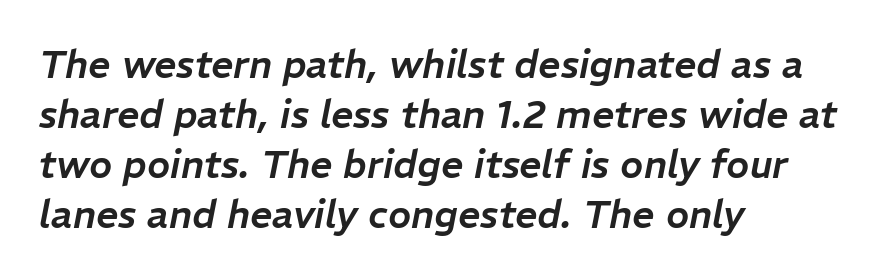
The image shows 39 px text type, italic (leaning right); set left-aligned, normal line spacing (1.28x), normal letter spacing, not underlined; low stroke contrast and a medium x-height.
